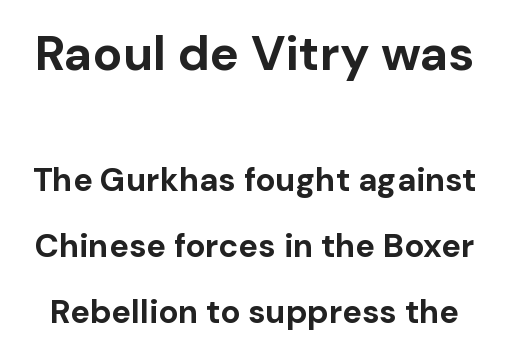
Q: Is the text bold? A: Yes.
Q: Is the text italic (slanted)? A: No, it is upright.
Q: Is the typeface a serif or a sans-serif typeface? A: Sans-serif.
Q: Is the text underlined? A: No.
Q: Is the spacing between letters normal or unusually wide? A: Normal.
Q: Is the spacing between lines tight, normal or loose? A: Loose.
Q: Which block of text is set in a larger size, the first (top) or the second (bottom)? A: The first (top) one.
Q: Width (condensed, normal, or wide)? A: Normal.
Q: Stroke contrast? A: Low.
Q: x-height? A: Medium.
Q: Monospaced? A: No.
